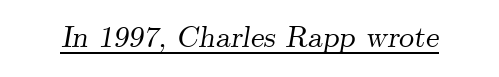
Style check: oblique. The passage shown is typed in a proportional face where columns would drift. The type family on display is of the serif kind. Decoration check: the copy is underlined.
